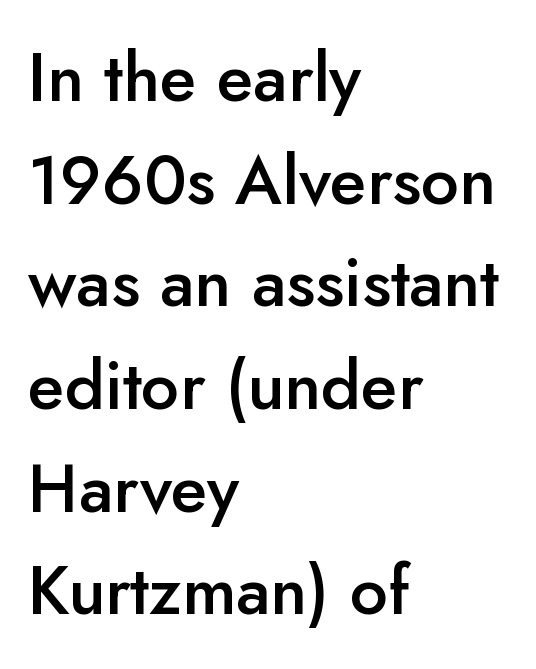
Q: Is the text bold? A: Semi-bold.
Q: Is the text italic (slanted)? A: No, it is upright.
Q: Is the typeface a serif or a sans-serif typeface? A: Sans-serif.
Q: Is the text underlined? A: No.
Q: How is the paragraph aligned? A: Left-aligned.
Q: Is the spacing between letters normal or unusually wide? A: Normal.
Q: Is the spacing between lines tight, normal or loose? A: Normal.
Q: Width (condensed, normal, or wide)? A: Normal.
Q: Stroke contrast? A: Low.
Q: x-height? A: Small.
Q: Monospaced? A: No.
